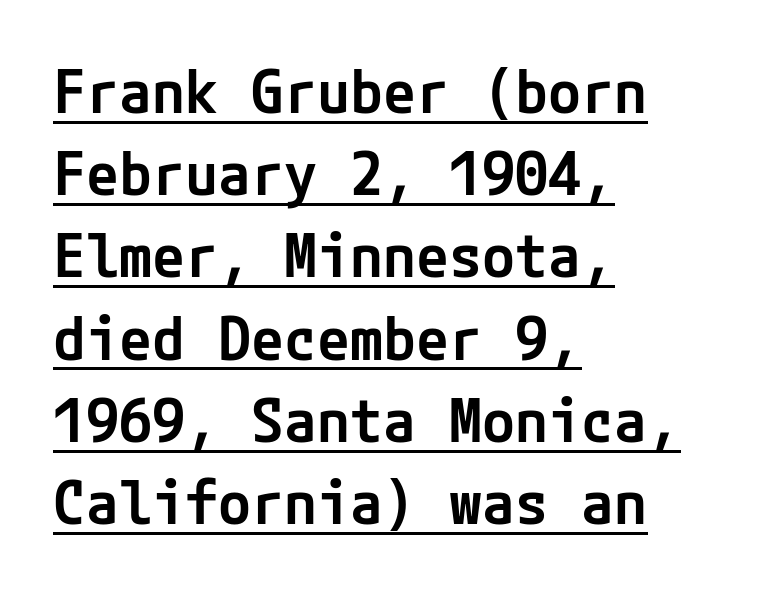
{"serif": "no", "italic": "no", "bold": "semi", "weight": "semibold", "width": "normal", "stroke_contrast": "low", "x_height": "medium", "underline": "yes", "align": "left", "line_spacing": "normal", "line_spacing_ratio": 1.37, "letter_spacing": "normal", "letter_spacing_em": 0.0, "glyph_px": 60}
